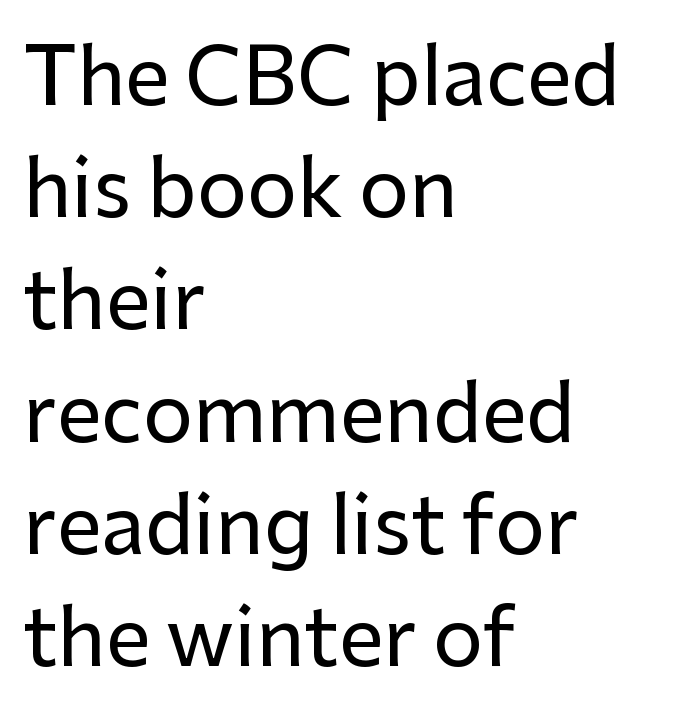
{"serif": "no", "italic": "no", "width": "normal", "stroke_contrast": "low", "x_height": "medium", "monospaced": "no", "underline": "no", "align": "left", "line_spacing": "normal", "line_spacing_ratio": 1.42, "letter_spacing": "normal", "letter_spacing_em": 0.0, "glyph_px": 79}
